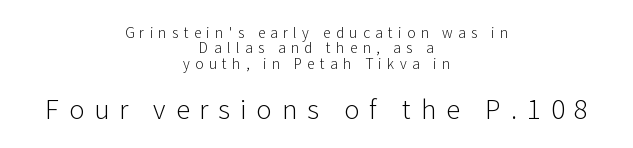
Q: Is the text bold? A: No.
Q: Is the text italic (slanted)? A: No, it is upright.
Q: Is the text underlined? A: No.
Q: How is the paragraph aligned? A: Centered.
Q: Is the spacing between letters normal or unusually wide? A: Unusually wide.
Q: Is the spacing between lines tight, normal or loose? A: Tight.
Q: Which block of text is set in a larger size, the first (top) or the second (bottom)? A: The second (bottom) one.
